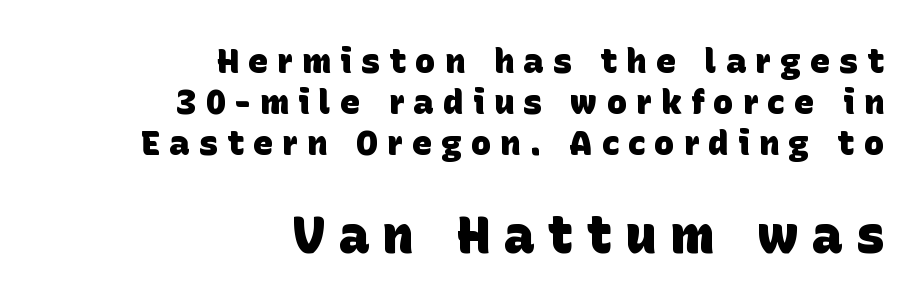
This rendering employs a face without finishing strokes, i.e., a sans-serif. The line texture is sparse and dotted thanks to wide tracking. On the weight axis this lands at bold, roughly 700. Is this a fixed-width face? No — the glyphs have proportional, varying widths. A student would notice the bottom passage is typeset larger than what precedes it.
